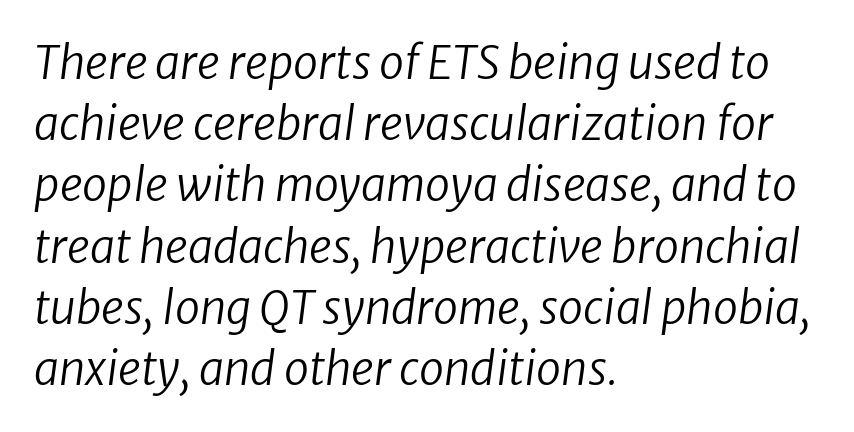
{"italic": "yes", "lean": "right", "slant_degrees": 8, "bold": "no", "weight": "regular", "width": "normal", "stroke_contrast": "low", "x_height": "medium", "monospaced": "no", "underline": "no", "align": "left", "line_spacing": "normal", "line_spacing_ratio": 1.36, "letter_spacing": "normal", "letter_spacing_em": 0.0, "glyph_px": 45}
